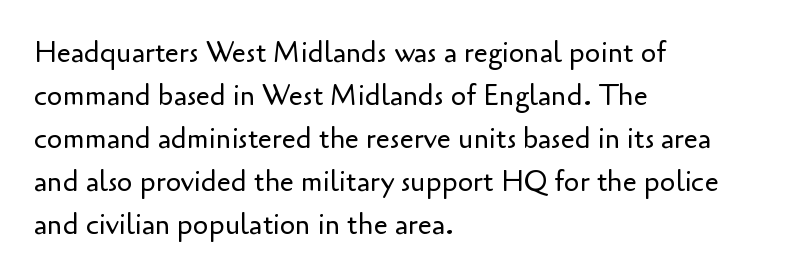
A typesetter would call this proportional, since set widths differ per character. Nobody drew a line under any word here. Does the leading feel generous? No, just average. In CSS terms this would be text-align: left. You can tell from the bare stems that sans-serif type was used. The passage shown has conventional tracking throughout.
